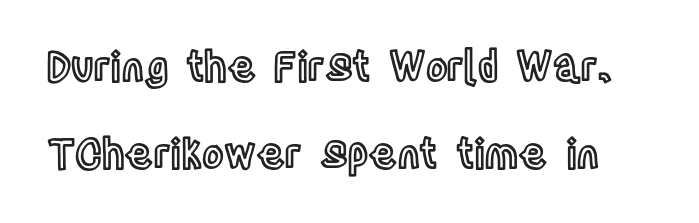
You can tell it's not italic because the verticals are truly vertical. This block would shrink considerably if given ordinary leading; it's expanded now. A typesetter would call this proportional, since set widths differ per character. There is no visible air inserted between adjacent glyphs. Type without underlining.
